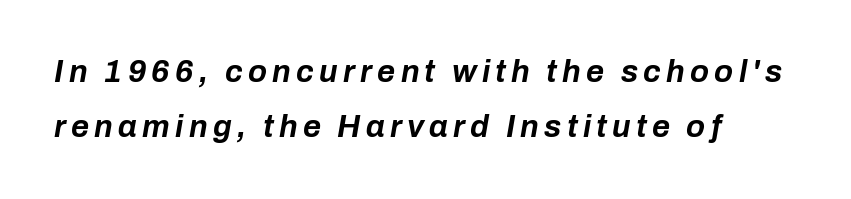
The image shows 31 px bold type, italic (leaning right); set left-aligned, line spacing 1.78x, not underlined; low stroke contrast and a medium x-height.
